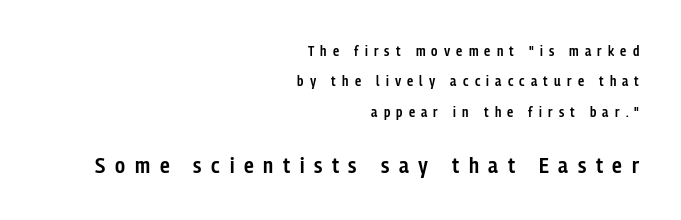
Q: Is the text bold? A: Semi-bold.
Q: Is the text italic (slanted)? A: No, it is upright.
Q: Is the text underlined? A: No.
Q: How is the paragraph aligned? A: Right-aligned.
Q: Is the spacing between letters normal or unusually wide? A: Unusually wide.
Q: Is the spacing between lines tight, normal or loose? A: Loose.
Q: Which block of text is set in a larger size, the first (top) or the second (bottom)? A: The second (bottom) one.
